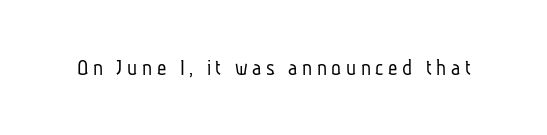
The image shows 23 px text type; set unusually wide letter spacing (+0.2 em), not underlined.
